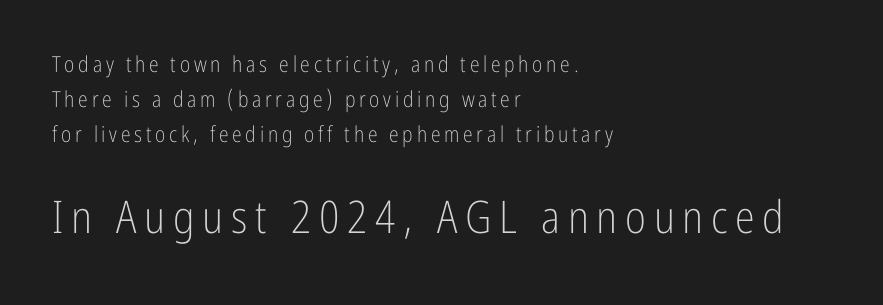
Q: Is the text bold? A: No.
Q: Is the text italic (slanted)? A: No, it is upright.
Q: Is the typeface a serif or a sans-serif typeface? A: Sans-serif.
Q: Is the text underlined? A: No.
Q: How is the paragraph aligned? A: Left-aligned.
Q: Is the spacing between lines tight, normal or loose? A: Normal.
Q: Which block of text is set in a larger size, the first (top) or the second (bottom)? A: The second (bottom) one.
Q: Width (condensed, normal, or wide)? A: Condensed.
Q: Stroke contrast? A: Low.
Q: x-height? A: Medium.
Q: Monospaced? A: No.
